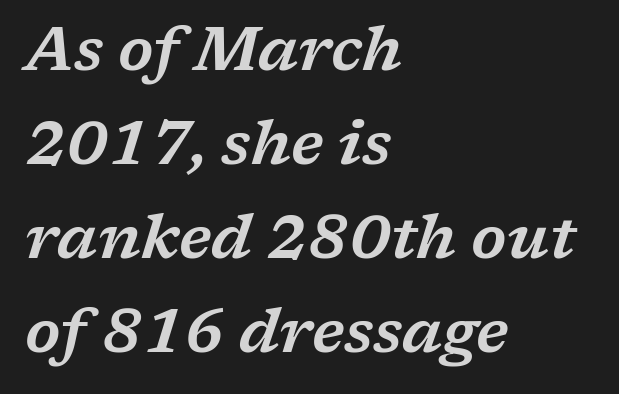
Each letter keeps its own natural width here, so spacing adapts to shape. If you drew a line through each stem, it would be angled. This sample uses plain, unmodified letter spacing. Every row of glyphs begins at an identical x-position on the left.
